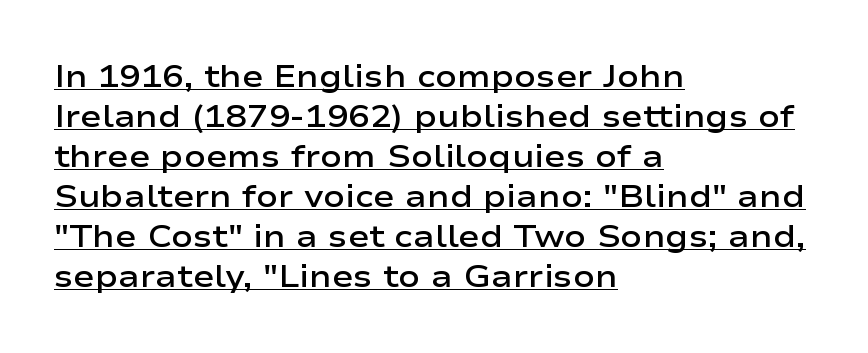
A typesetter would call this proportional, since set widths differ per character. Vertically, the passage feels balanced, rows spaced as you'd expect. Every word sits above its own underline. The rendering shows plain stroke endings on the letterforms — a sans-serif design.
